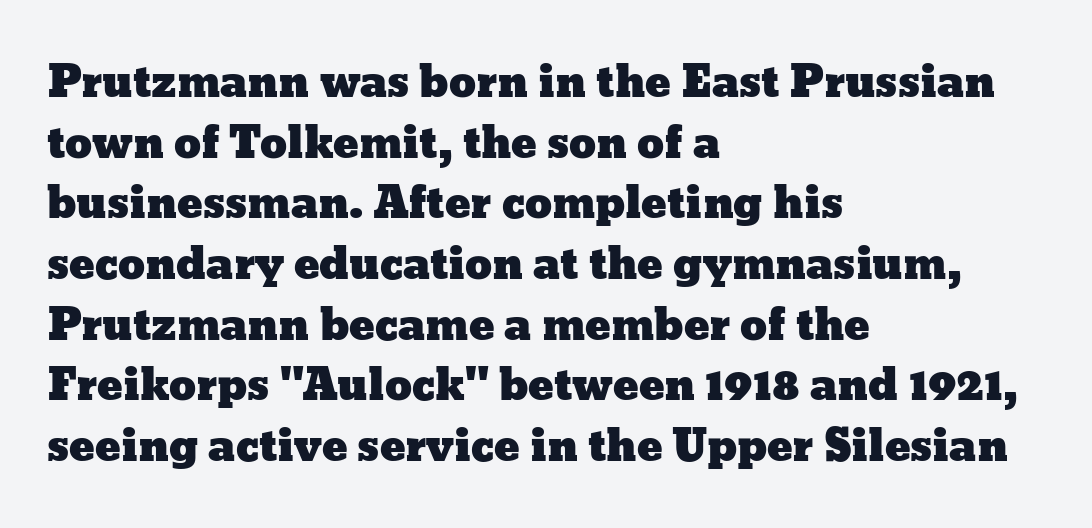
The image shows 43 px wide type, upright; set left-aligned, normal line spacing (1.41x), normal letter spacing, not underlined; low stroke contrast and a medium x-height.
